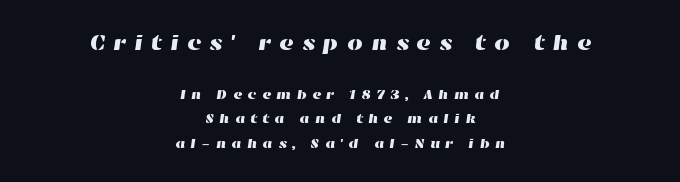
Loose tracking; the words dissolve into strings of separated letters. The space beneath each line is pristine and unruled. Does the copy run flush right? No — it is centered line by line. The initial chunk of copy outweighs the following chunk in type size.
